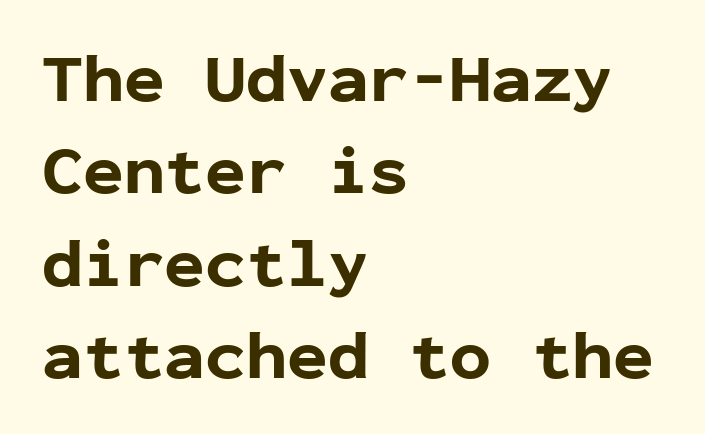
Left-aligned paragraph, ragged on the right. The passage shown is typed in a monospace face where columns stay perfectly aligned. To sum up the face: it is a sans, with no serifs. Designer's note — italics off, roman on. Is the type bold? Yes — the strokes are clearly thick and heavy.
